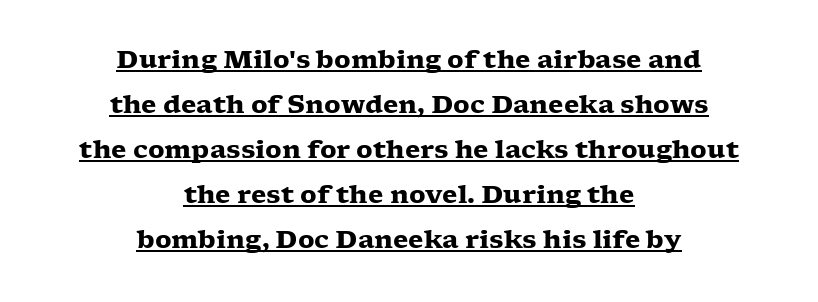
Q: Is the text bold? A: Yes.
Q: Is the text italic (slanted)? A: No, it is upright.
Q: Is the text underlined? A: Yes.
Q: How is the paragraph aligned? A: Centered.
Q: Is the spacing between letters normal or unusually wide? A: Normal.
